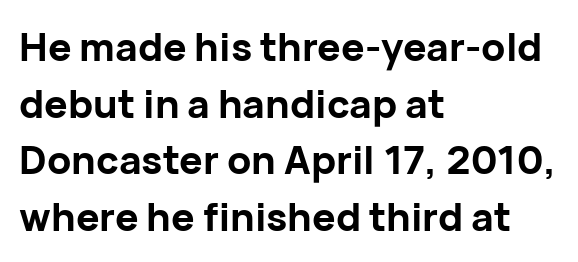
{"serif": "no", "italic": "no", "bold": "yes", "weight": "bold", "width": "normal", "stroke_contrast": "low", "x_height": "medium", "monospaced": "no", "underline": "no", "align": "left", "line_spacing": "normal", "line_spacing_ratio": 1.45, "letter_spacing": "normal", "letter_spacing_em": 0.0, "glyph_px": 39}
